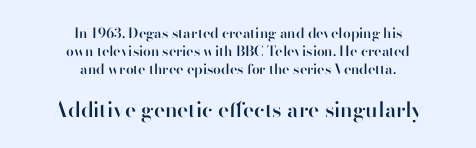
The image shows 21 px text type, upright; set centered, normal line spacing (1.29x), normal letter spacing, not underlined; the second (bottom) block is 1.5x larger.
